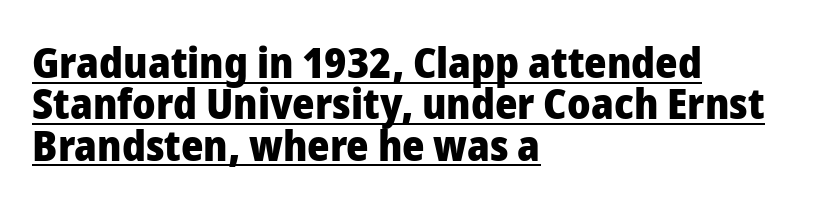
What kind of face is this? One without serifs — a sans. The vertical gap from one line to the next is small. Tall strokes in this sample are plumb rather than angled. The rendering uses a bold face; every stroke is thick and dark. The letters advance in unequal steps, a hallmark of proportional type. Check the space under the baseline: a stroke is drawn there.
